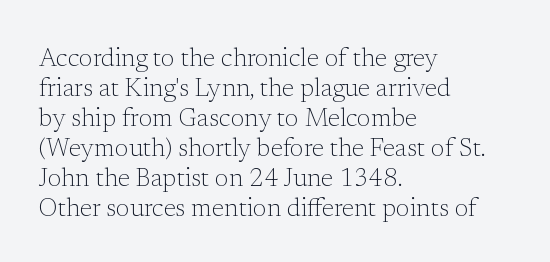
{"italic": "no", "bold": "no", "underline": "no", "align": "left", "line_spacing_ratio": 1.2, "letter_spacing": "normal", "letter_spacing_em": 0.0, "glyph_px": 25}
